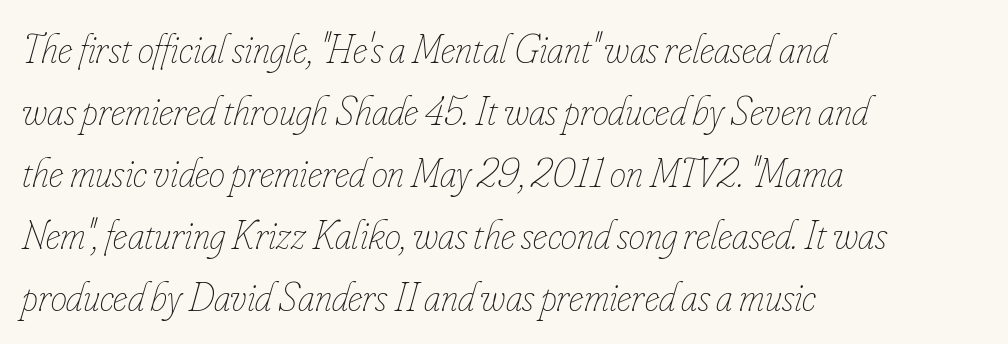
In terms of posture, this sample is oblique. Tracking here is standard; glyphs follow each other at the usual distance. Reading down the column, the eye jumps a familiar distance to each next line. Here the designer chose a conventional face with non-uniform glyph widths.
